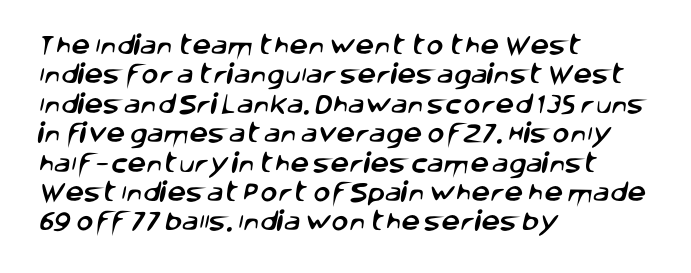
{"underline": "no", "align": "left", "line_spacing": "normal", "line_spacing_ratio": 1.4, "letter_spacing": "normal", "letter_spacing_em": 0.0, "glyph_px": 21}
